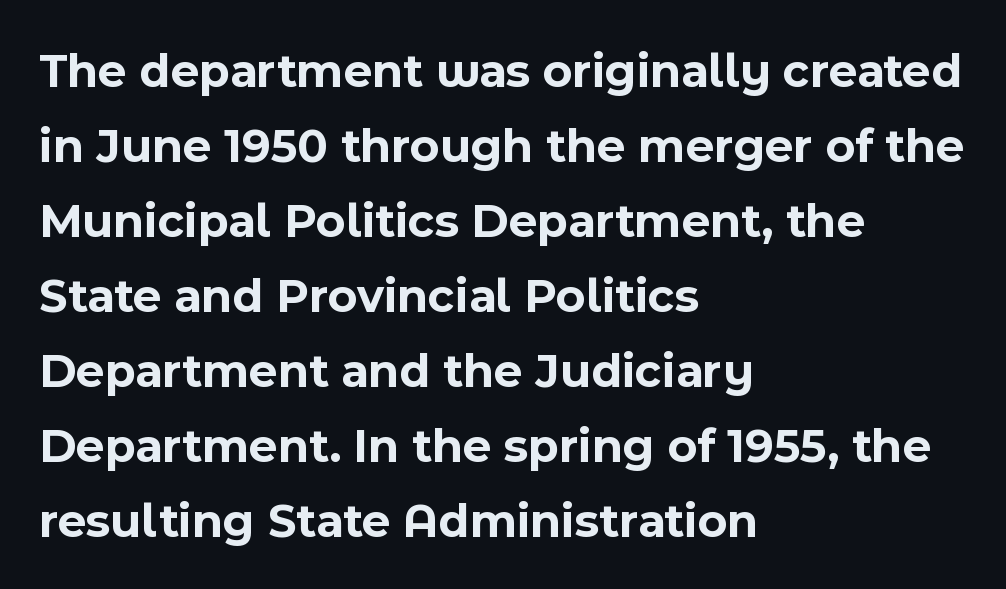
Q: Is the text bold? A: Yes.
Q: Is the text italic (slanted)? A: No, it is upright.
Q: Is the typeface a serif or a sans-serif typeface? A: Sans-serif.
Q: Is the text underlined? A: No.
Q: How is the paragraph aligned? A: Left-aligned.
Q: Is the spacing between letters normal or unusually wide? A: Normal.
Q: Is the spacing between lines tight, normal or loose? A: Normal.
Q: Width (condensed, normal, or wide)? A: Normal.
Q: x-height? A: Medium.
Q: Monospaced? A: No.
